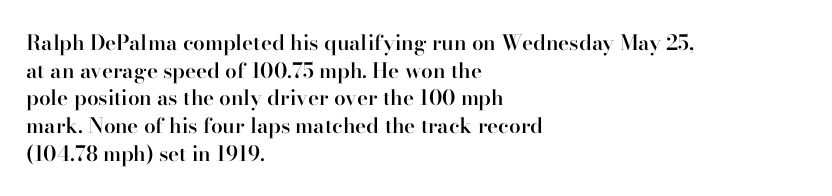
Q: Is the text bold? A: Semi-bold.
Q: Is the text italic (slanted)? A: No, it is upright.
Q: Is the text underlined? A: No.
Q: How is the paragraph aligned? A: Left-aligned.
Q: Is the spacing between letters normal or unusually wide? A: Normal.
Q: Is the spacing between lines tight, normal or loose? A: Normal.
